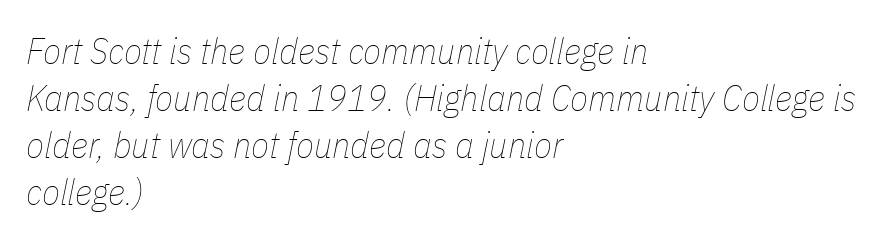
The image shows 37 px thin, condensed type, italic (leaning right); set left-aligned, normal line spacing (1.27x), normal letter spacing, not underlined; low stroke contrast and a medium x-height.
